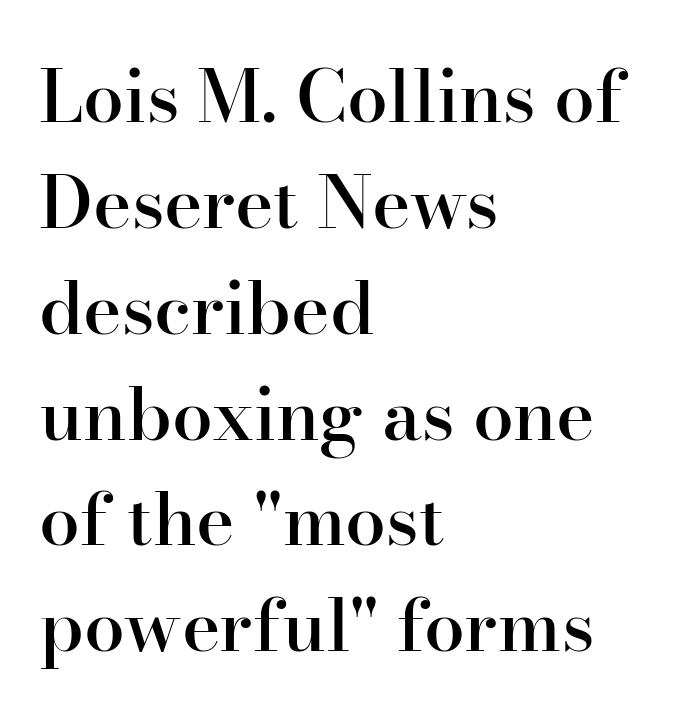
Typographic density is moderately raised because the face is semibold. The rendering shows small feet on the letterforms — a serif design. Here the designer chose a conventional face with non-uniform glyph widths. Reading down the block, your eye returns to a fixed left position each line.
